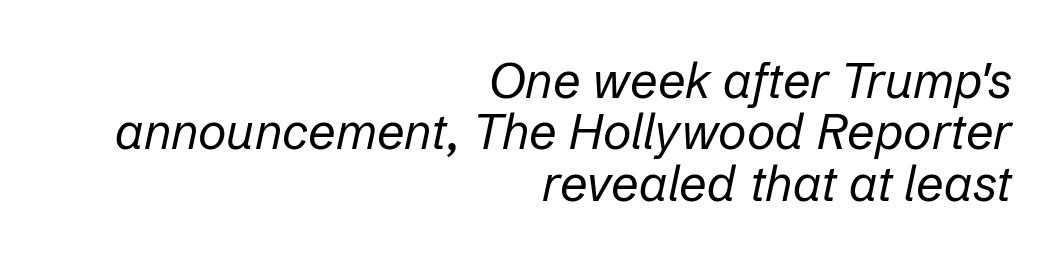
The foot of each line stays bare and open. All the whitespace from short lines collects on the left. The glyphs look as if they've been sheared to an angle. Is the stroke heavy? The answer is a plain regular-or-lighter. Successive baselines arrive quickly, one right under another. This rendering leaves character spacing at its baseline value.
